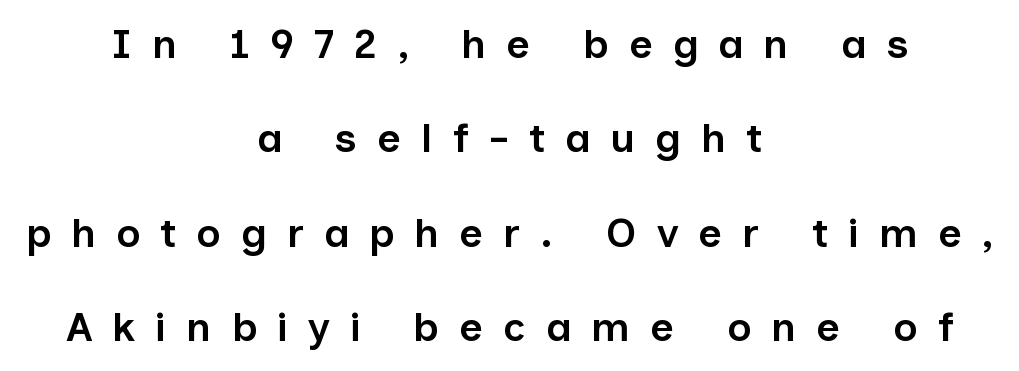
The image shows 41 px semibold sans-serif type, upright; set centered, loose line spacing (2.3x), unusually wide letter spacing (+0.49 em), not underlined; low stroke contrast and a medium x-height.
